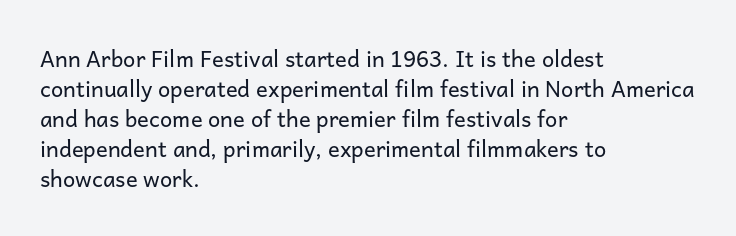
Reading down the column, the eye jumps a familiar distance to each next line. Left-aligned paragraph, ragged on the right. Check under the words: just untouched page. Nope, not italic — everything's standing straight.
